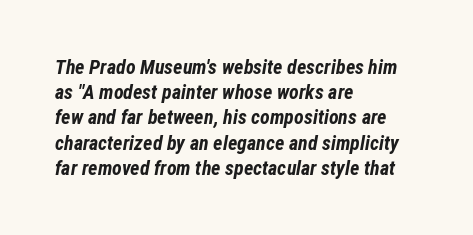
Alignment: flush left. Nothing unusual about the tracking: characters are spaced as the font intends. Words float on clear page, feet unadorned. As a designer I'd log this as weight 700, bold. Emphasis-style slanted type is in use. Summary of vertical rhythm: regular, with standard interline spacing.
